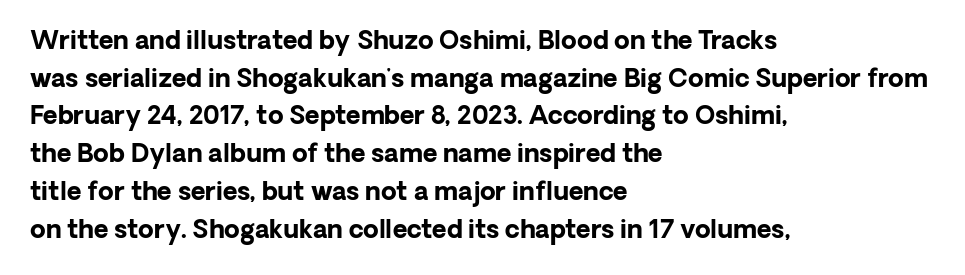
{"italic": "no", "bold": "yes", "underline": "no", "align": "left", "line_spacing": "normal", "line_spacing_ratio": 1.51, "letter_spacing": "normal", "letter_spacing_em": 0.0, "glyph_px": 25}
